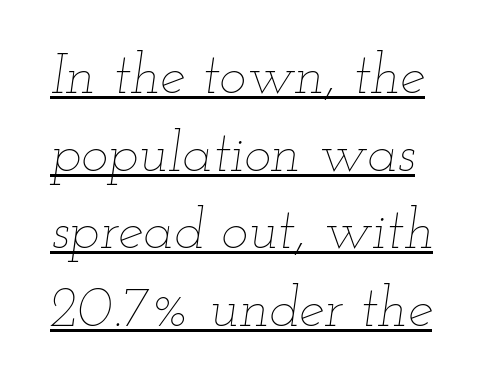
The image shows 57 px thin, wide type, italic (leaning right); set normal line spacing (1.36x), normal letter spacing, underlined; low stroke contrast and a small x-height.
